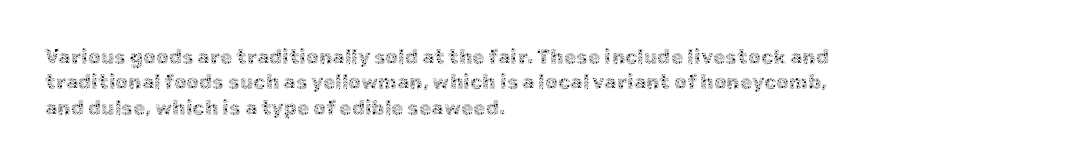
The image shows 20 px text type, upright; set left-aligned, normal line spacing (1.27x), normal letter spacing, not underlined.
